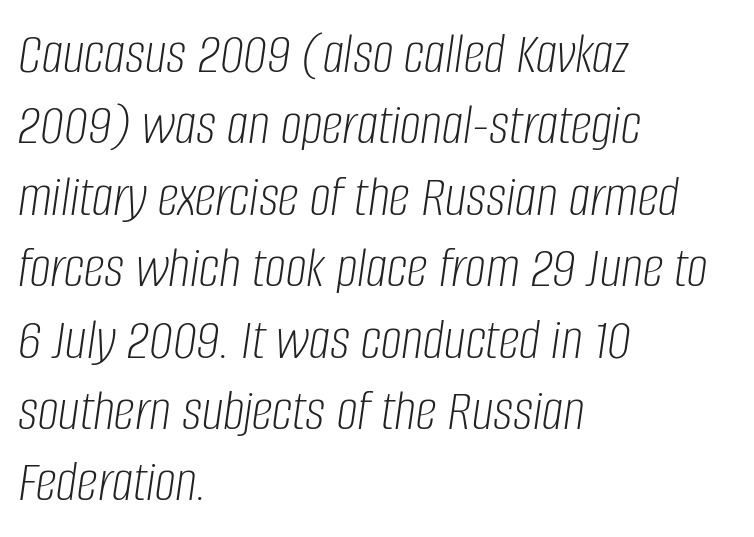
The image shows 59 px light, condensed type, italic (leaning right); set left-aligned, line spacing 1.21x, normal letter spacing, not underlined; low stroke contrast and a large x-height.
